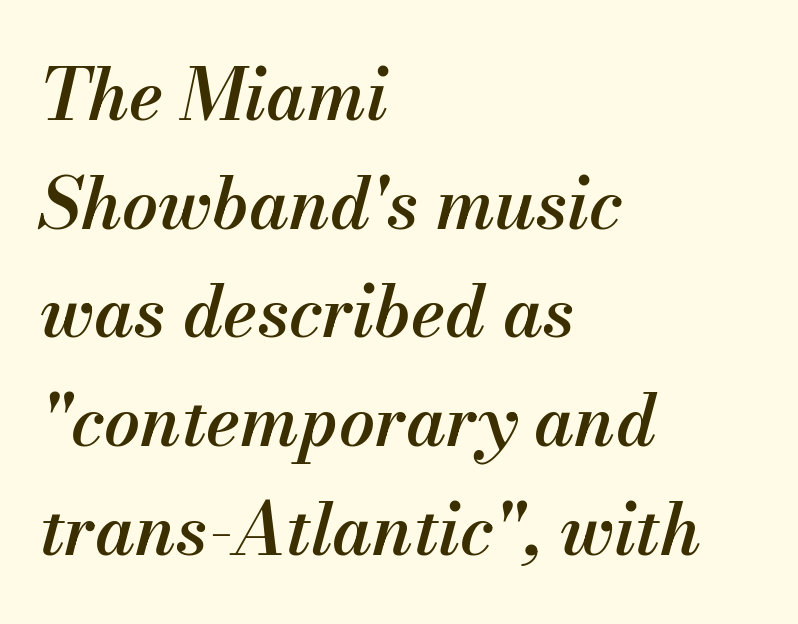
Q: Is the text bold? A: Semi-bold.
Q: Is the text italic (slanted)? A: Yes, it leans right by about 13 degrees.
Q: Is the text underlined? A: No.
Q: How is the paragraph aligned? A: Left-aligned.
Q: Is the spacing between letters normal or unusually wide? A: Normal.
Q: Is the spacing between lines tight, normal or loose? A: Normal.
Q: Width (condensed, normal, or wide)? A: Normal.
Q: Stroke contrast? A: Medium.
Q: x-height? A: Small.
Q: Monospaced? A: No.
